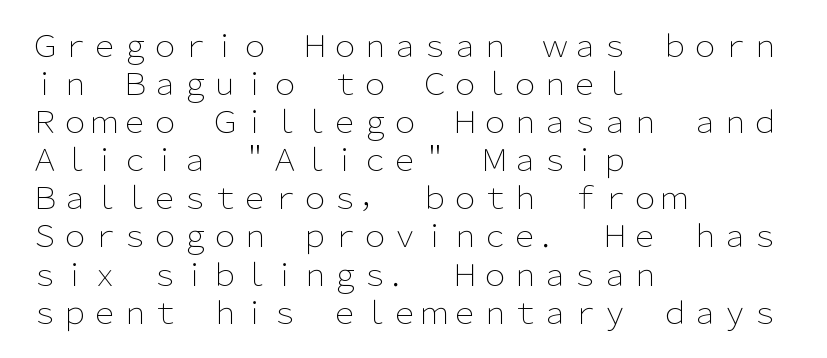
{"serif": "no", "italic": "no", "bold": "no", "weight": "light", "width": "normal", "stroke_contrast": "low", "x_height": "medium", "monospaced": "no", "underline": "no", "align": "left", "line_spacing": "normal", "line_spacing_ratio": 1.27, "letter_spacing": "normal", "letter_spacing_em": 0.0, "glyph_px": 30}
